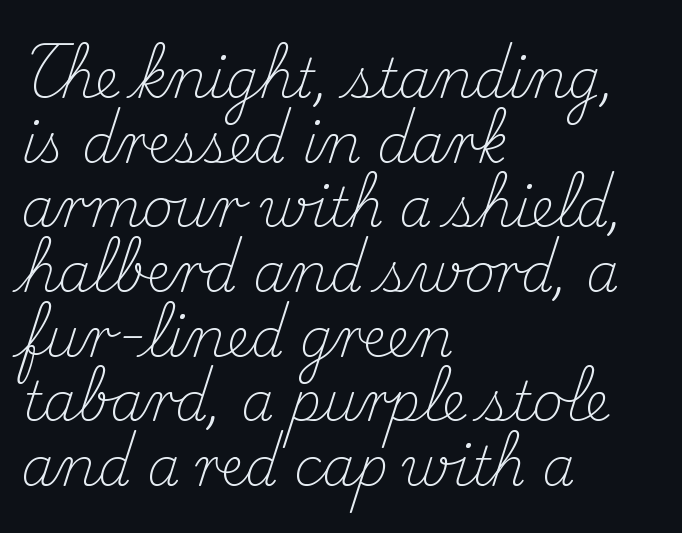
{"serif": "yes", "bold": "no", "weight": "light", "width": "normal", "stroke_contrast": "medium", "x_height": "small", "monospaced": "no", "underline": "no", "align": "left", "line_spacing_ratio": 1.22, "letter_spacing": "normal", "letter_spacing_em": 0.0, "glyph_px": 53}
